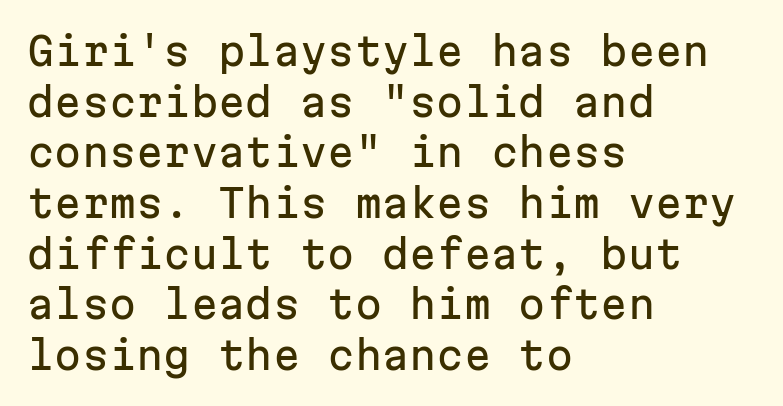
Which margin do the lines hug? The left one — the right edge is uneven. The typeface chosen for these lines omits serifs. Honestly, the row spacing looks completely unremarkable. Posture: vertical.
